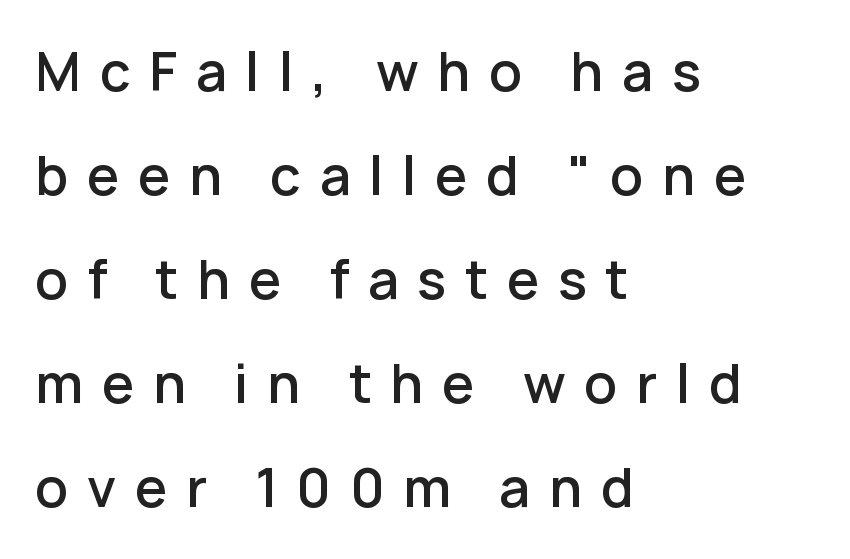
The image shows 52 px semibold sans-serif type, upright; set left-aligned, loose line spacing (2.0x), unusually wide letter spacing (+0.36 em), not underlined; low stroke contrast and a medium x-height.
